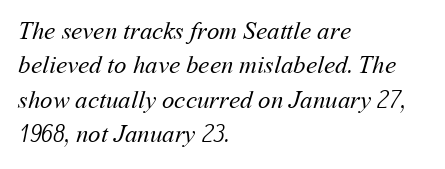
The paragraph shown leans on its left margin. The baseline area is clear. Stroke thickness stays within the range of a standard reading face or lighter. Summary of vertical rhythm: regular, with standard interline spacing. The horizontal fit of the characters is conventional and even.
